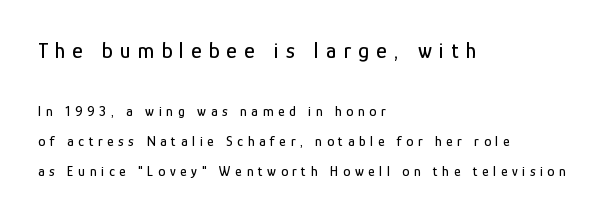
If you drew a line through each stem, it would be perfectly vertical. This sample trades compactness for vertical openness between lines. This rendering uses left alignment, leaving the right contour irregular. Honestly, there is no underline to notice here at all.
